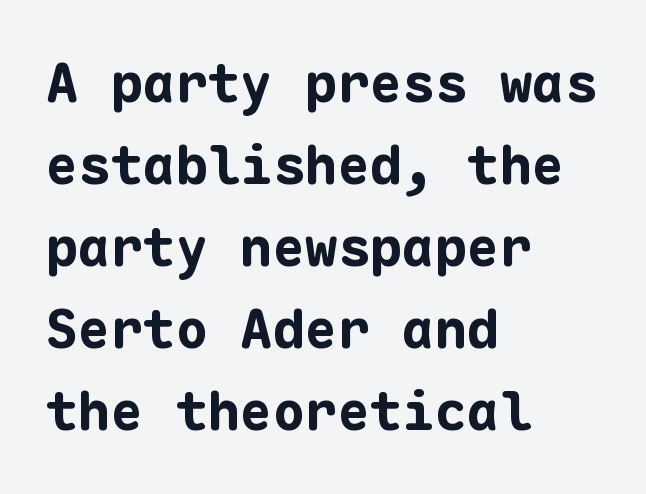
{"serif": "no", "italic": "no", "bold": "yes", "weight": "bold", "width": "normal", "stroke_contrast": "low", "x_height": "medium", "monospaced": "yes", "underline": "no", "align": "left", "line_spacing": "normal", "line_spacing_ratio": 1.52, "letter_spacing": "normal", "letter_spacing_em": 0.0, "glyph_px": 54}
